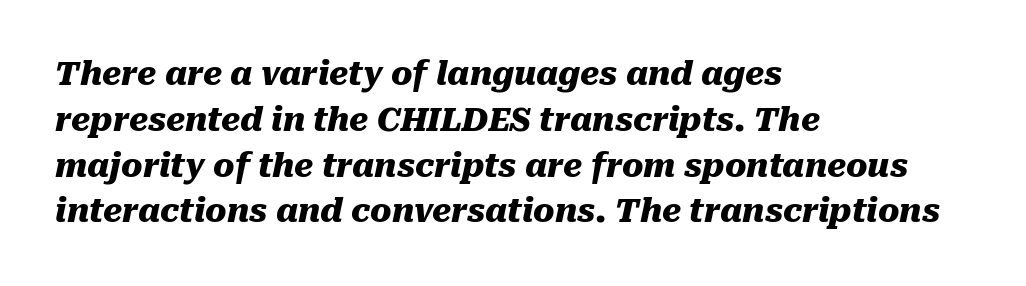
Q: Is the text bold? A: Yes.
Q: Is the text italic (slanted)? A: Yes, it leans right by about 10 degrees.
Q: Is the text underlined? A: No.
Q: How is the paragraph aligned? A: Left-aligned.
Q: Is the spacing between letters normal or unusually wide? A: Normal.
Q: Is the spacing between lines tight, normal or loose? A: Normal.
Q: Width (condensed, normal, or wide)? A: Normal.
Q: Stroke contrast? A: Medium.
Q: x-height? A: Medium.
Q: Monospaced? A: No.
